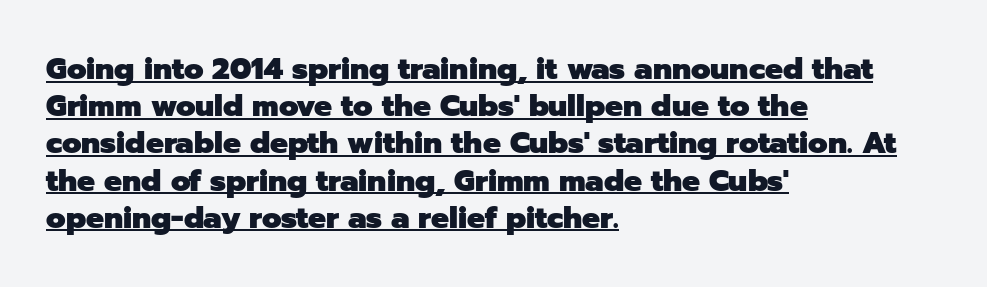
Q: Is the text bold? A: Yes.
Q: Is the text italic (slanted)? A: No, it is upright.
Q: Is the typeface a serif or a sans-serif typeface? A: Sans-serif.
Q: Is the text underlined? A: Yes.
Q: How is the paragraph aligned? A: Left-aligned.
Q: Is the spacing between letters normal or unusually wide? A: Normal.
Q: Width (condensed, normal, or wide)? A: Normal.
Q: Stroke contrast? A: Low.
Q: x-height? A: Medium.
Q: Monospaced? A: No.
